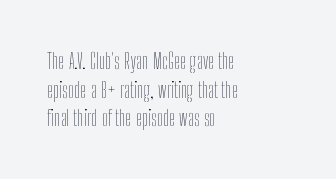
The image shows 22 px text type, upright; set left-aligned, normal line spacing (1.3x), normal letter spacing, not underlined.
